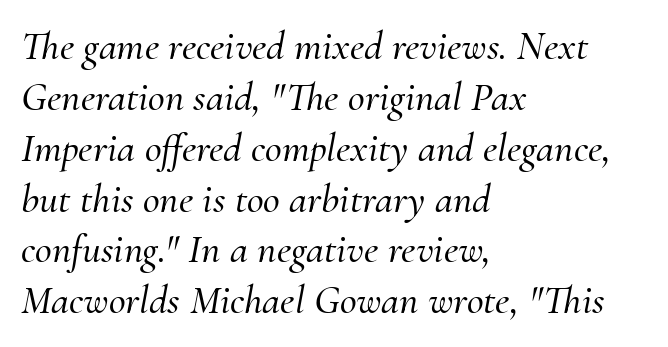
Q: Is the text italic (slanted)? A: Yes, it leans right by about 10 degrees.
Q: Is the typeface a serif or a sans-serif typeface? A: Serif.
Q: Is the text underlined? A: No.
Q: How is the paragraph aligned? A: Left-aligned.
Q: Is the spacing between letters normal or unusually wide? A: Normal.
Q: Width (condensed, normal, or wide)? A: Normal.
Q: Stroke contrast? A: Medium.
Q: x-height? A: Small.
Q: Monospaced? A: No.
